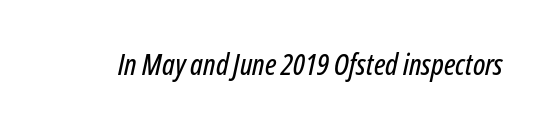
The letters sit at their default tracking, neither squeezed nor spread. Every character sits at an angle, as italics do. Lines of text with bare space underneath. You could not count columns in this text — the font is proportionally spaced.
